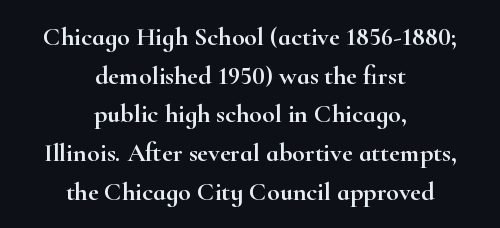
Every character sits straight up, as roman type does. Students, observe: this is what conventionally led text looks like. Each line is balanced around a shared central axis. The line texture is even and compact thanks to regular tracking. The zone under the glyphs is completely vacant.
